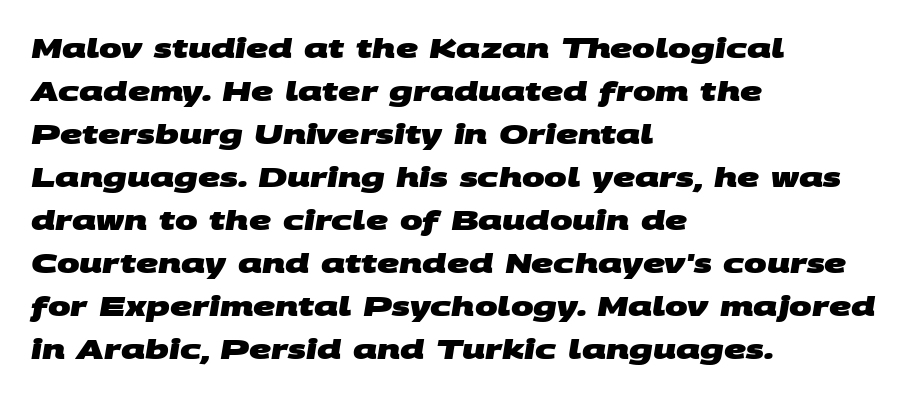
Q: Is the text bold? A: Yes.
Q: Is the text underlined? A: No.
Q: How is the paragraph aligned? A: Left-aligned.
Q: Is the spacing between letters normal or unusually wide? A: Normal.
Q: Is the spacing between lines tight, normal or loose? A: Normal.
